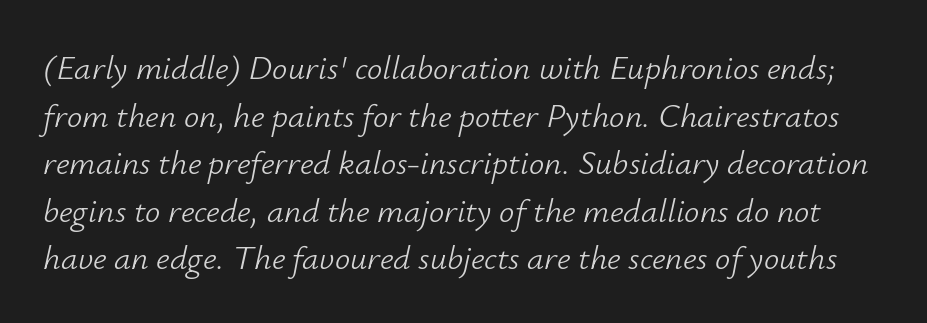
{"italic": "yes", "lean": "right", "slant_degrees": 12, "bold": "no", "weight": "light", "width": "normal", "stroke_contrast": "low", "x_height": "small", "monospaced": "no", "underline": "no", "line_spacing": "normal", "line_spacing_ratio": 1.4, "letter_spacing": "normal", "letter_spacing_em": 0.0, "glyph_px": 34}
